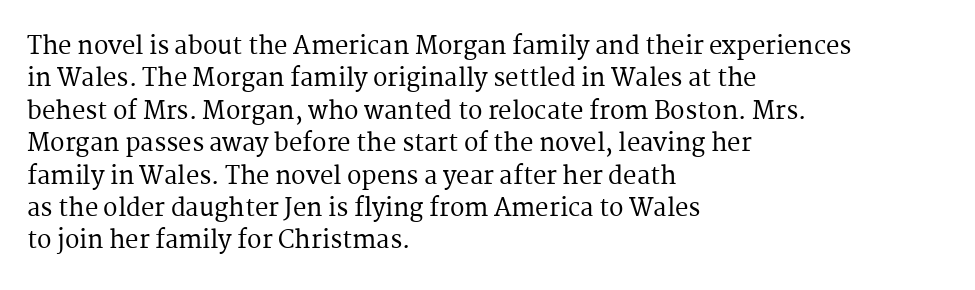
{"italic": "no", "underline": "no", "align": "left", "line_spacing": "normal", "line_spacing_ratio": 1.35, "letter_spacing": "normal", "letter_spacing_em": 0.0, "glyph_px": 24}
